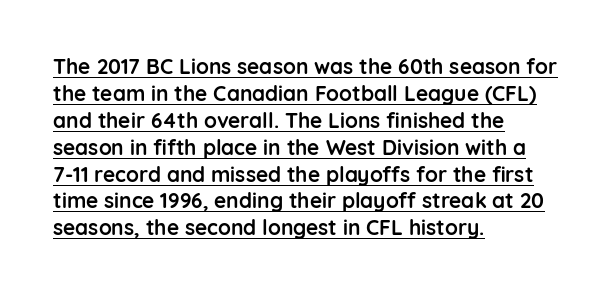
{"italic": "no", "bold": "yes", "underline": "yes", "align": "left", "line_spacing": "normal", "line_spacing_ratio": 1.28, "letter_spacing": "normal", "letter_spacing_em": 0.0, "glyph_px": 21}
